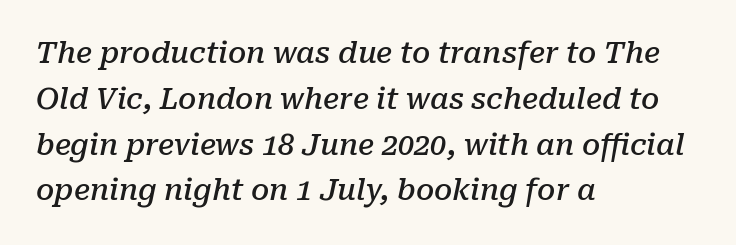
The image shows 29 px semibold serif type, italic (leaning right); set left-aligned, normal line spacing (1.58x), normal letter spacing, not underlined; low stroke contrast and a medium x-height.
